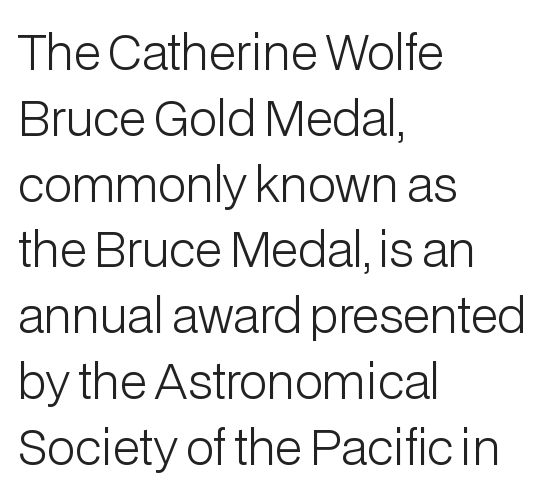
The image shows 47 px light sans-serif type, upright; set left-aligned, normal line spacing (1.4x), normal letter spacing, not underlined; low stroke contrast and a medium x-height.
